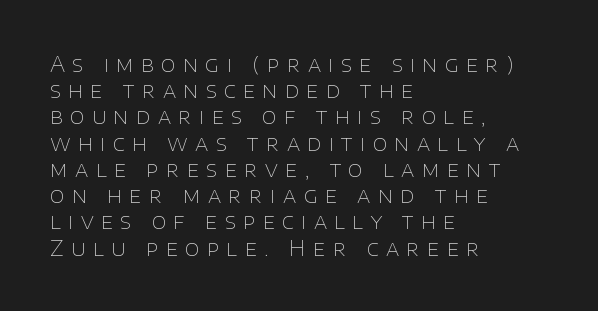
The image shows 21 px text type, upright; set left-aligned, normal line spacing (1.25x), unusually wide letter spacing (+0.35 em), not underlined.
